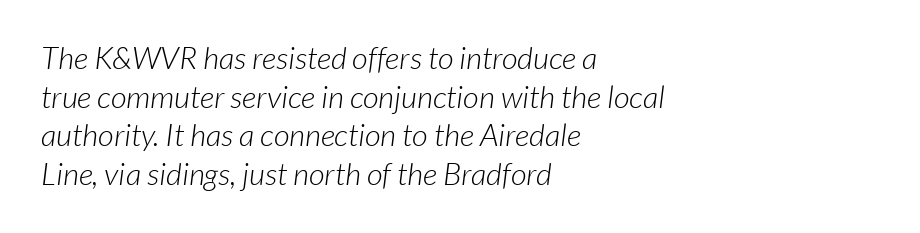
{"serif": "no", "bold": "no", "weight": "light", "width": "normal", "stroke_contrast": "low", "x_height": "medium", "monospaced": "no", "underline": "no", "align": "left", "line_spacing": "normal", "line_spacing_ratio": 1.25, "letter_spacing": "normal", "letter_spacing_em": 0.0, "glyph_px": 31}
